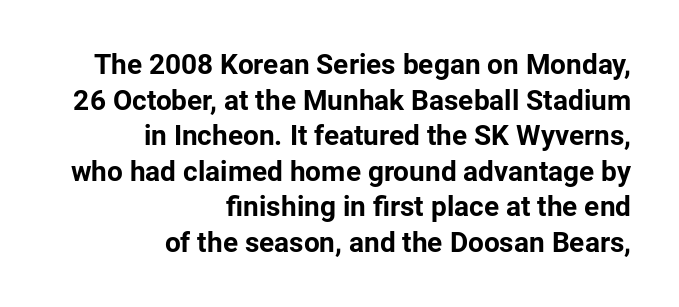
The image shows 28 px bold sans-serif type, upright; set right-aligned, normal line spacing (1.27x), normal letter spacing, not underlined; low stroke contrast and a medium x-height.
